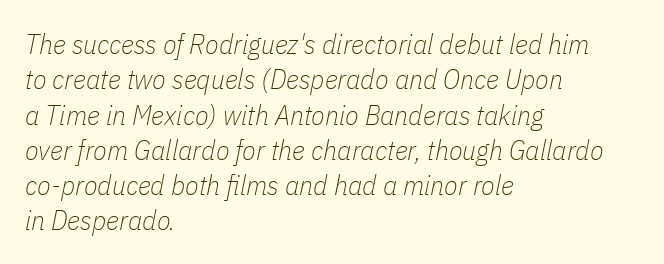
Q: Is the text bold? A: No.
Q: Is the text italic (slanted)? A: Yes, it leans right by about 11 degrees.
Q: Is the text underlined? A: No.
Q: How is the paragraph aligned? A: Left-aligned.
Q: Is the spacing between letters normal or unusually wide? A: Normal.
Q: Is the spacing between lines tight, normal or loose? A: Normal.
Q: Width (condensed, normal, or wide)? A: Condensed.
Q: Stroke contrast? A: Low.
Q: x-height? A: Medium.
Q: Monospaced? A: No.
